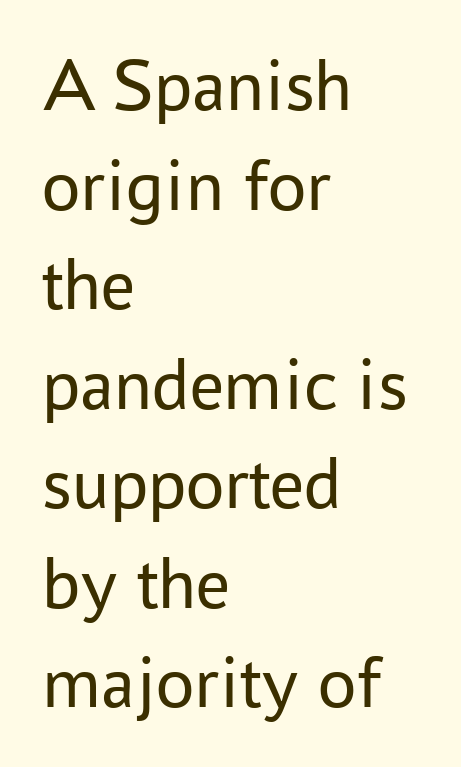
Q: Is the text bold? A: No.
Q: Is the text italic (slanted)? A: No, it is upright.
Q: Is the typeface a serif or a sans-serif typeface? A: Sans-serif.
Q: Is the text underlined? A: No.
Q: How is the paragraph aligned? A: Left-aligned.
Q: Is the spacing between letters normal or unusually wide? A: Normal.
Q: Is the spacing between lines tight, normal or loose? A: Normal.
Q: Width (condensed, normal, or wide)? A: Normal.
Q: Stroke contrast? A: Low.
Q: x-height? A: Medium.
Q: Monospaced? A: No.
